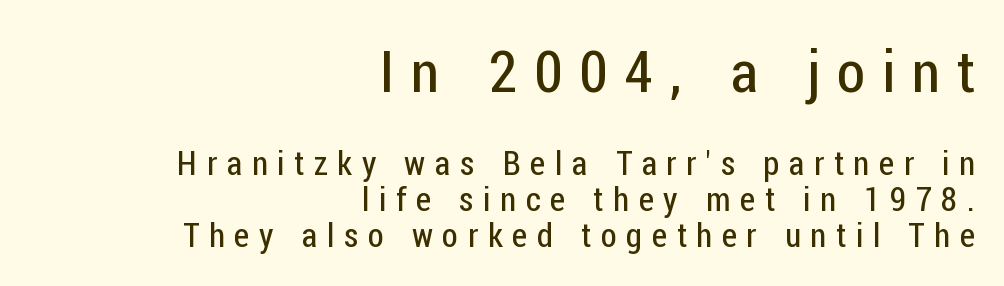
The image shows 58 px regular-weight, condensed sans-serif type, upright; set right-aligned, tight line spacing (1.09x), unusually wide letter spacing (+0.29 em), not underlined; the first (top) block is 1.76x larger; low stroke contrast and a medium x-height.
